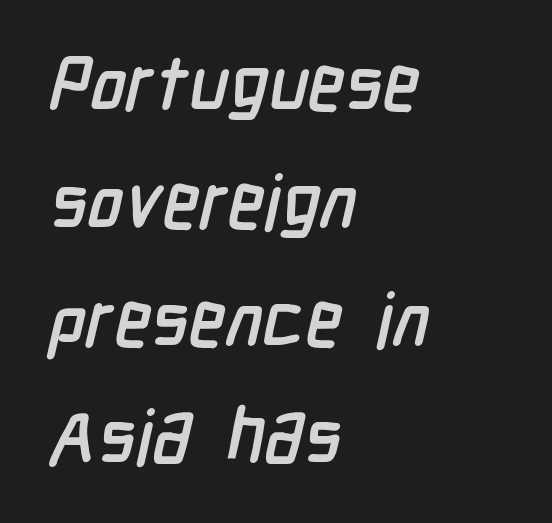
{"serif": "no", "width": "condensed", "stroke_contrast": "low", "x_height": "medium", "monospaced": "no", "underline": "no", "align": "left", "line_spacing": "normal", "line_spacing_ratio": 1.55, "letter_spacing": "normal", "letter_spacing_em": 0.0, "glyph_px": 76}
